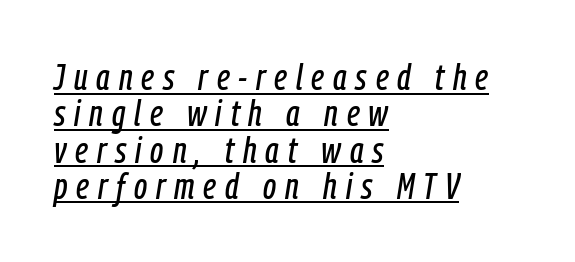
{"italic": "yes", "lean": "right", "slant_degrees": 9, "width": "condensed", "stroke_contrast": "low", "x_height": "medium", "monospaced": "no", "underline": "yes", "align": "left", "line_spacing": "tight", "line_spacing_ratio": 0.98, "letter_spacing": "wide", "letter_spacing_em": 0.24, "glyph_px": 37}
